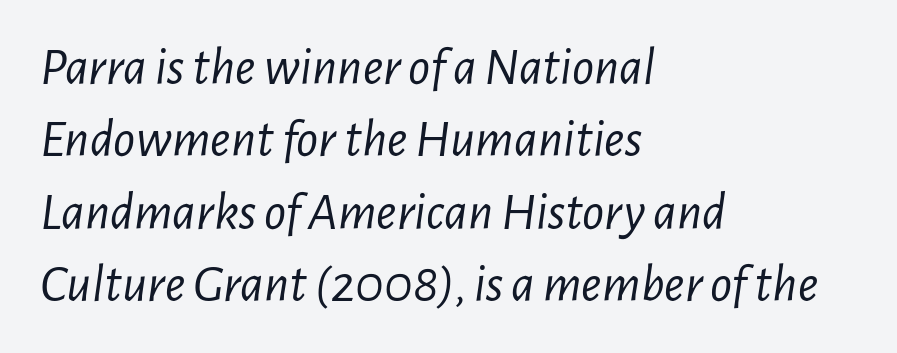
Q: Is the text bold? A: No.
Q: Is the text italic (slanted)? A: Yes, it leans right by about 7 degrees.
Q: Is the text underlined? A: No.
Q: How is the paragraph aligned? A: Left-aligned.
Q: Is the spacing between letters normal or unusually wide? A: Normal.
Q: Is the spacing between lines tight, normal or loose? A: Normal.
Q: Width (condensed, normal, or wide)? A: Condensed.
Q: Stroke contrast? A: Low.
Q: x-height? A: Medium.
Q: Monospaced? A: No.
